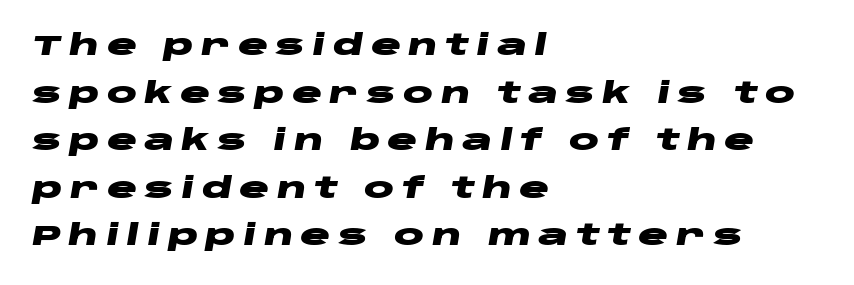
Only glyphs here, with clear space below each row. Yep, that's italic — everything's leaning. The face used here has the dense, thick strokes of a bold. Line starts are locked; line ends wander.
